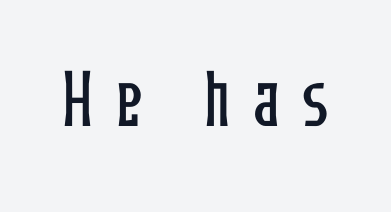
The image shows 64 px condensed type, upright; set unusually wide letter spacing (+0.35 em), not underlined; low stroke contrast and a medium x-height.
